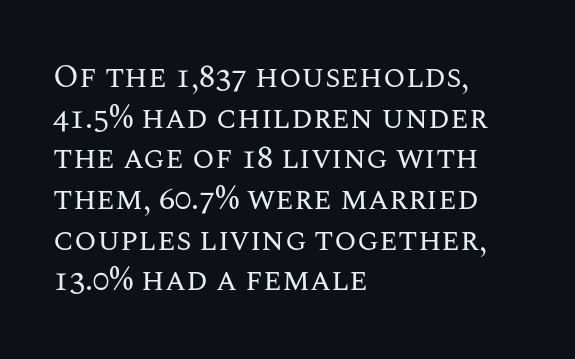
No chunkiness to these letters — they're not bold. Anything drawn beneath the words? Only blank space. If you drew a line through each stem, it would be perfectly vertical. Typeset ragged right — the left edge is the straight one. Think of a printed novel: that variable character pitch is what you see here.
